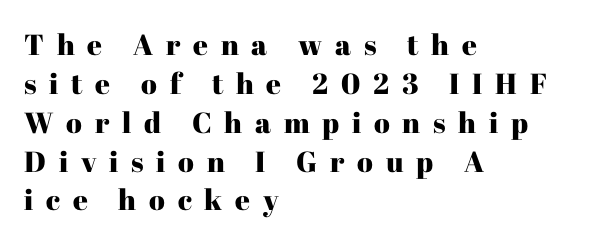
{"serif": "yes", "italic": "no", "width": "normal", "stroke_contrast": "high", "x_height": "medium", "monospaced": "no", "underline": "no", "align": "left", "line_spacing": "normal", "line_spacing_ratio": 1.34, "letter_spacing": "wide", "letter_spacing_em": 0.44, "glyph_px": 29}
